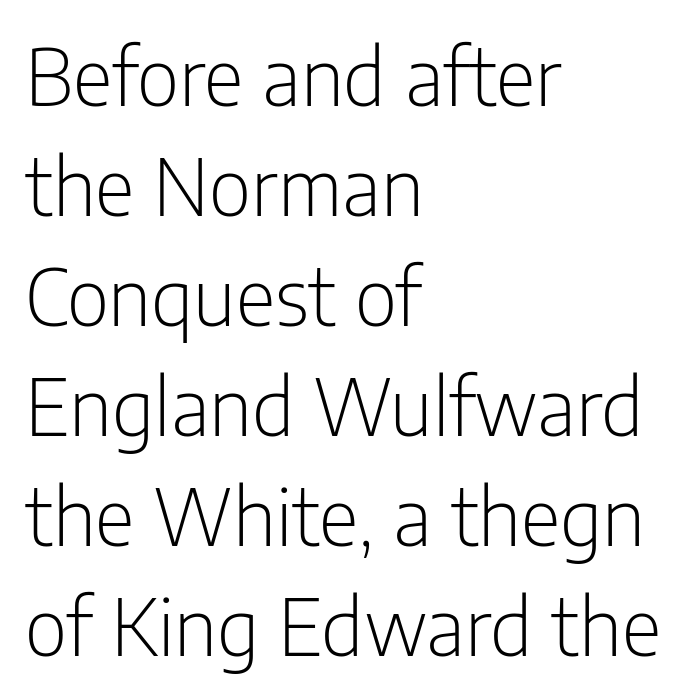
Q: Is the text bold? A: No.
Q: Is the text italic (slanted)? A: No, it is upright.
Q: Is the typeface a serif or a sans-serif typeface? A: Sans-serif.
Q: Is the text underlined? A: No.
Q: How is the paragraph aligned? A: Left-aligned.
Q: Is the spacing between letters normal or unusually wide? A: Normal.
Q: Is the spacing between lines tight, normal or loose? A: Normal.
Q: Width (condensed, normal, or wide)? A: Condensed.
Q: Stroke contrast? A: Low.
Q: x-height? A: Medium.
Q: Monospaced? A: No.
